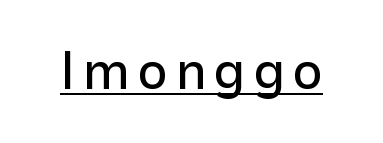
{"serif": "no", "italic": "no", "width": "normal", "stroke_contrast": "low", "x_height": "medium", "monospaced": "no", "underline": "yes", "glyph_px": 54}
